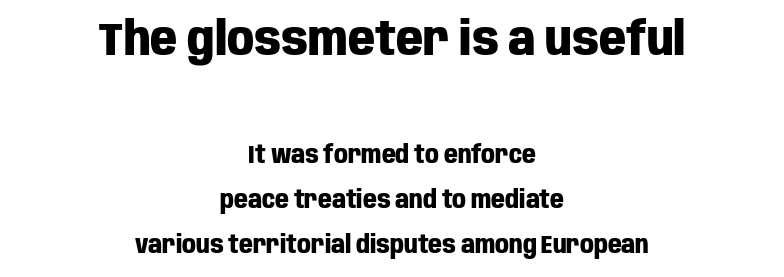
{"serif": "no", "italic": "no", "bold": "yes", "weight": "heavy", "width": "condensed", "stroke_contrast": "low", "x_height": "large", "monospaced": "no", "underline": "no", "align": "center", "line_spacing_ratio": 1.88, "letter_spacing": "normal", "letter_spacing_em": 0.0, "larger_block": "first", "size_ratio": 1.96, "glyph_px": 47}
